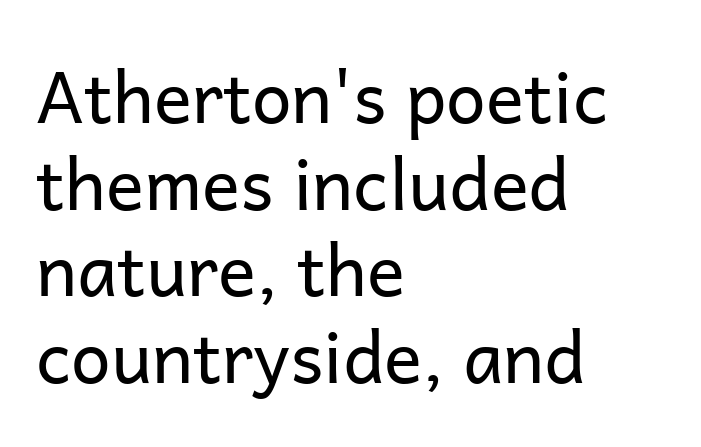
{"serif": "no", "italic": "no", "bold": "no", "weight": "regular", "width": "normal", "stroke_contrast": "low", "x_height": "medium", "monospaced": "no", "underline": "no", "align": "left", "line_spacing_ratio": 1.22, "letter_spacing": "normal", "letter_spacing_em": 0.0, "glyph_px": 71}
